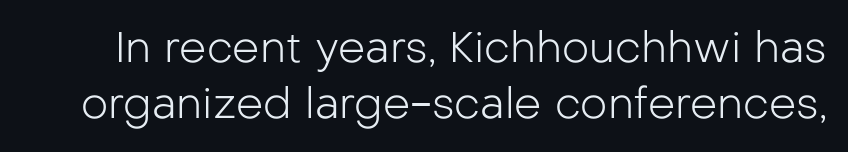
The image shows 43 px light sans-serif type, upright; set normal line spacing (1.31x), normal letter spacing, not underlined; low stroke contrast and a medium x-height.
